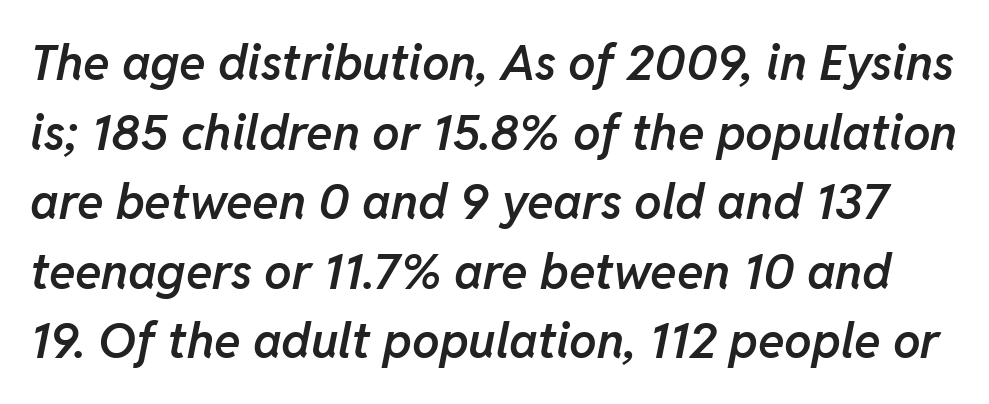
Q: Is the text bold? A: Semi-bold.
Q: Is the text italic (slanted)? A: Yes, it leans right by about 11 degrees.
Q: Is the text underlined? A: No.
Q: Is the spacing between letters normal or unusually wide? A: Normal.
Q: Is the spacing between lines tight, normal or loose? A: Normal.
Q: Width (condensed, normal, or wide)? A: Normal.
Q: Stroke contrast? A: Low.
Q: x-height? A: Medium.
Q: Monospaced? A: No.
